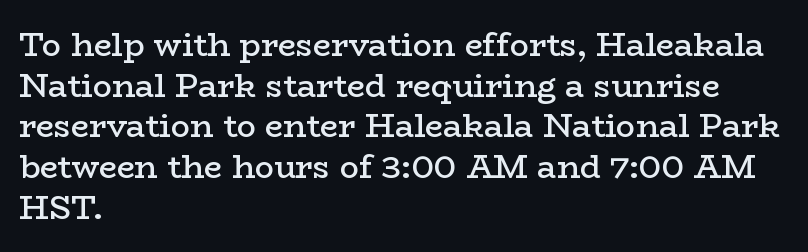
The typeface chosen for these lines features serifs. Left-aligned paragraph, ragged on the right. Every character sits straight up, as roman type does. Character widths vary here, with narrow letters taking less room than wide ones. The face used here is rendered with its standard letterfit.
